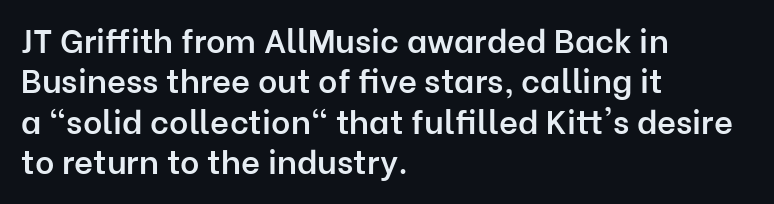
The image shows 33 px semibold sans-serif type, upright; set left-aligned, line spacing 1.22x, normal letter spacing, not underlined; low stroke contrast and a medium x-height.
